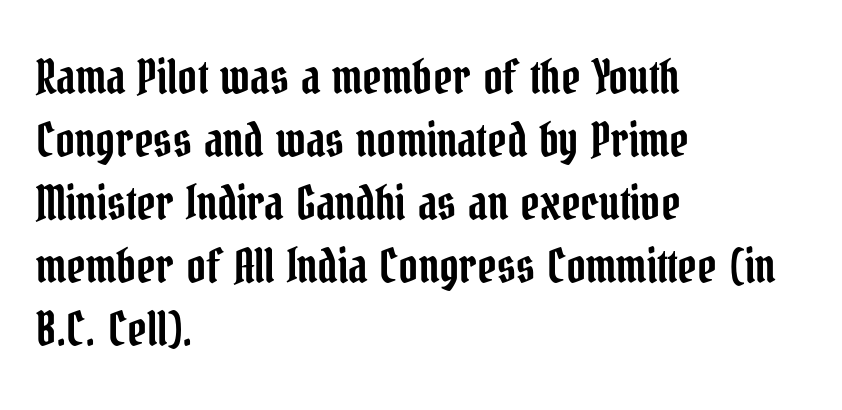
{"serif": "yes", "italic": "no", "width": "condensed", "stroke_contrast": "low", "x_height": "medium", "monospaced": "no", "underline": "no", "align": "left", "line_spacing": "normal", "line_spacing_ratio": 1.34, "letter_spacing": "normal", "letter_spacing_em": 0.0, "glyph_px": 47}
